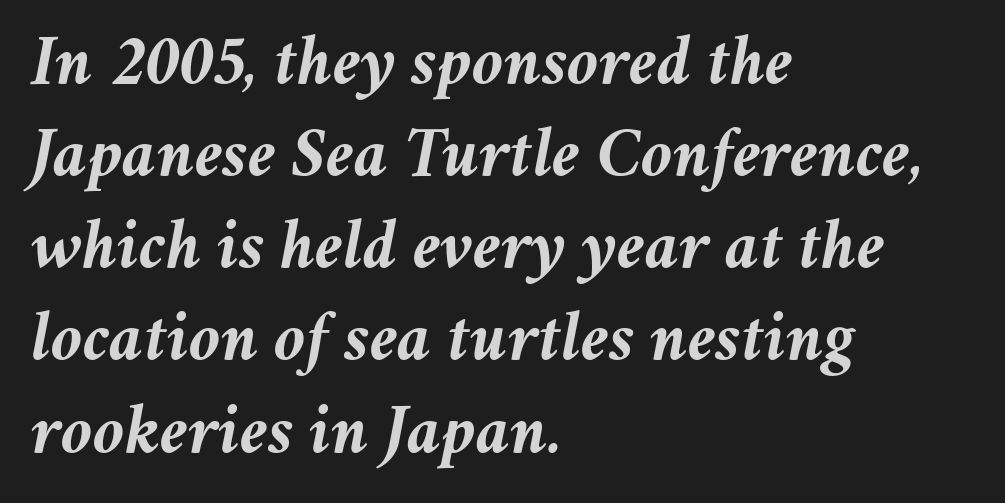
Rule under the text: the space is simply empty. There is no visible air inserted between adjacent glyphs. The glyphs look as if they've been sheared to an angle. Summary of vertical rhythm: regular, with standard interline spacing.
